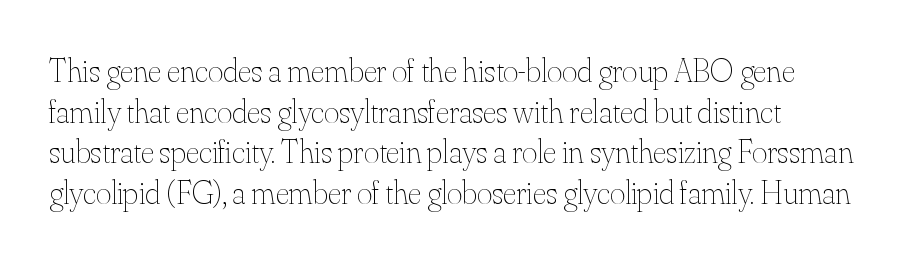
{"italic": "no", "bold": "no", "weight": "thin", "width": "normal", "stroke_contrast": "medium", "x_height": "small", "monospaced": "no", "underline": "no", "align": "left", "line_spacing_ratio": 1.23, "letter_spacing": "normal", "letter_spacing_em": 0.0, "glyph_px": 33}
